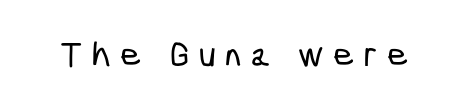
Looks like regular typesetting: each glyph gets only the width it needs. A typesetter would label this face a sans. The letterforms stand isolated, each surrounded by extra space. Just letters on the line, the space beneath them empty.
